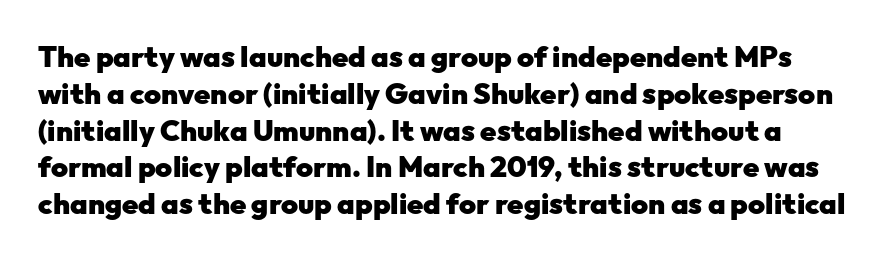
The image shows 29 px heavy sans-serif type, upright; set normal line spacing (1.27x), normal letter spacing, not underlined; low stroke contrast and a medium x-height.
